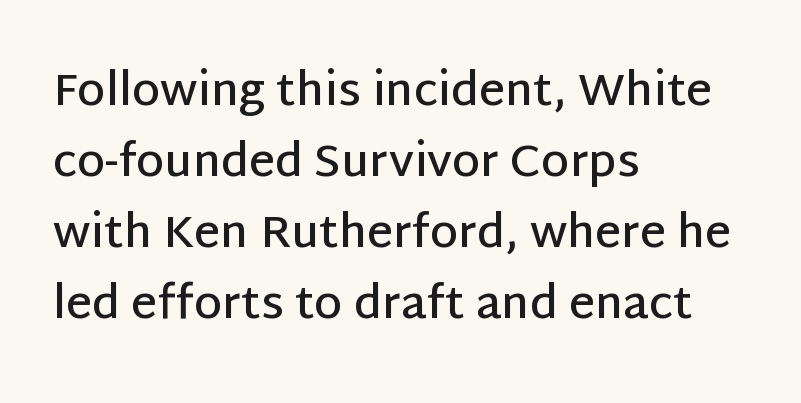
Q: Is the text bold? A: Semi-bold.
Q: Is the text italic (slanted)? A: No, it is upright.
Q: Is the typeface a serif or a sans-serif typeface? A: Sans-serif.
Q: Is the text underlined? A: No.
Q: How is the paragraph aligned? A: Left-aligned.
Q: Is the spacing between letters normal or unusually wide? A: Normal.
Q: Is the spacing between lines tight, normal or loose? A: Normal.
Q: Width (condensed, normal, or wide)? A: Normal.
Q: Stroke contrast? A: Low.
Q: x-height? A: Large.
Q: Monospaced? A: No.
